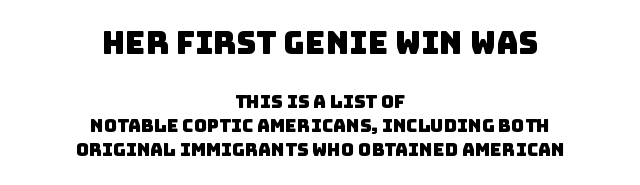
{"serif": "no", "width": "normal", "stroke_contrast": "low", "x_height": "large", "monospaced": "no", "underline": "no", "align": "center", "line_spacing": "normal", "line_spacing_ratio": 1.35, "letter_spacing": "normal", "letter_spacing_em": 0.0, "larger_block": "first", "size_ratio": 1.72, "glyph_px": 31}
